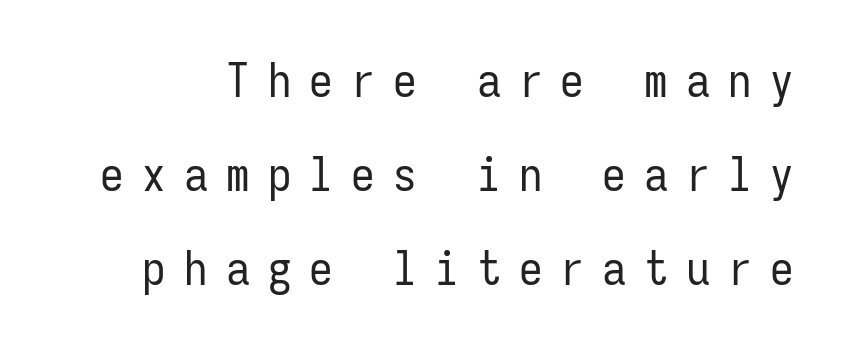
{"serif": "no", "italic": "no", "bold": "no", "weight": "regular", "width": "condensed", "stroke_contrast": "low", "x_height": "medium", "monospaced": "yes", "underline": "no", "line_spacing": "loose", "line_spacing_ratio": 2.0, "letter_spacing": "wide", "letter_spacing_em": 0.39, "glyph_px": 47}
